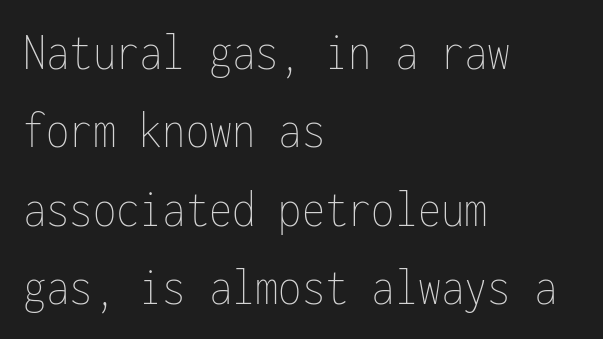
The image shows 53 px thin, condensed type, upright, monospaced; set left-aligned, normal line spacing (1.48x), normal letter spacing, not underlined; low stroke contrast and a medium x-height.
